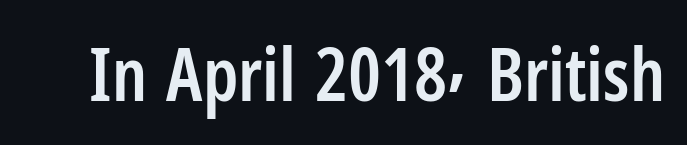
{"serif": "no", "italic": "no", "bold": "semi", "weight": "semibold", "width": "condensed", "stroke_contrast": "low", "x_height": "medium", "monospaced": "no", "underline": "no", "letter_spacing": "normal", "letter_spacing_em": 0.0, "glyph_px": 73}
